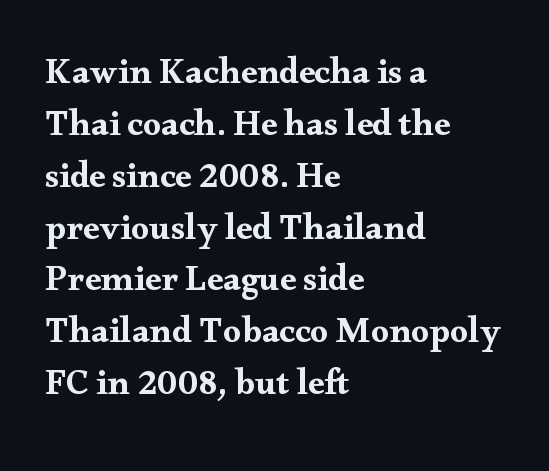
The image shows 36 px wide serif type, upright; set left-aligned, normal line spacing (1.44x), normal letter spacing, not underlined; medium stroke contrast and a small x-height.
